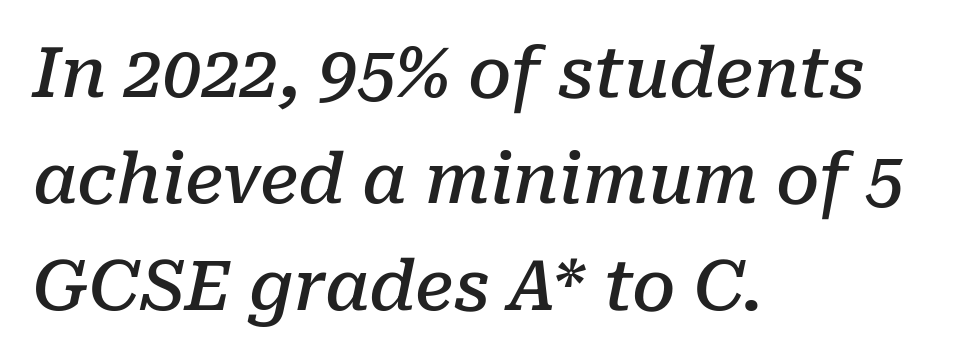
The image shows 69 px semibold serif type, italic (leaning right); set left-aligned, normal line spacing (1.54x), normal letter spacing, not underlined; low stroke contrast and a medium x-height.
